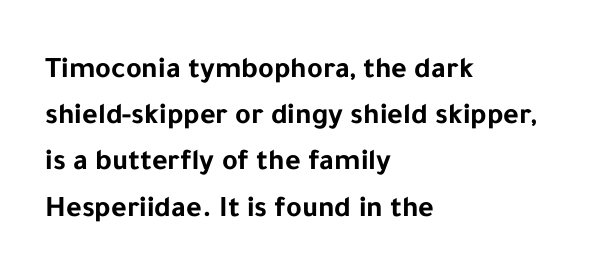
In terms of letterform style, serifs are entirely absent. Only glyphs here, with clear space below each row. Summary of weight: heavy, a full bold. The lettering stays uniformly vertical, giving the passage a roman look. Spacing verdict: proportional, widths tailored to each character.
